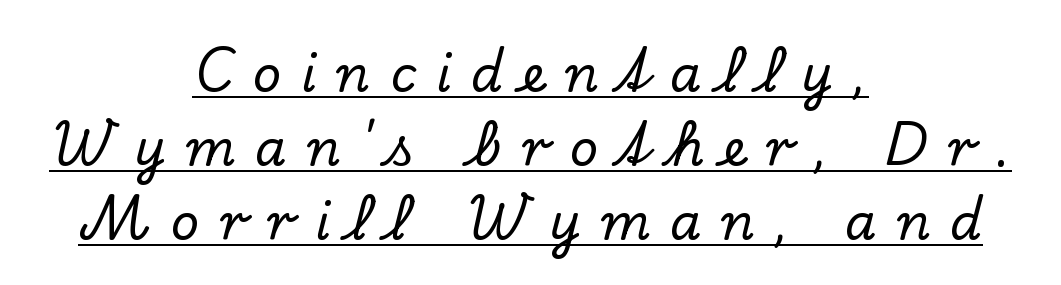
The image shows 50 px serif type; set centered, normal line spacing (1.48x), unusually wide letter spacing (+0.4 em), underlined; low stroke contrast and a small x-height.
